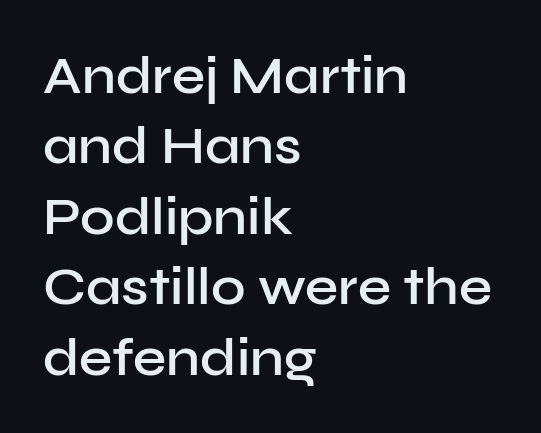
The image shows 53 px semibold sans-serif type, upright; set left-aligned, normal line spacing (1.33x), normal letter spacing, not underlined; low stroke contrast and a medium x-height.
